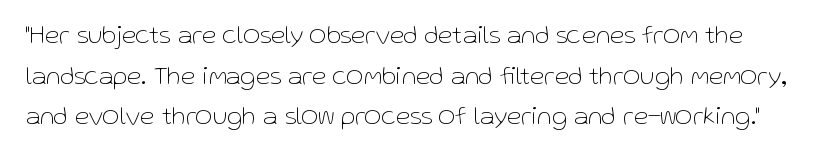
{"italic": "no", "bold": "no", "underline": "no", "line_spacing": "normal", "line_spacing_ratio": 1.56, "letter_spacing": "normal", "letter_spacing_em": 0.0, "glyph_px": 26}
